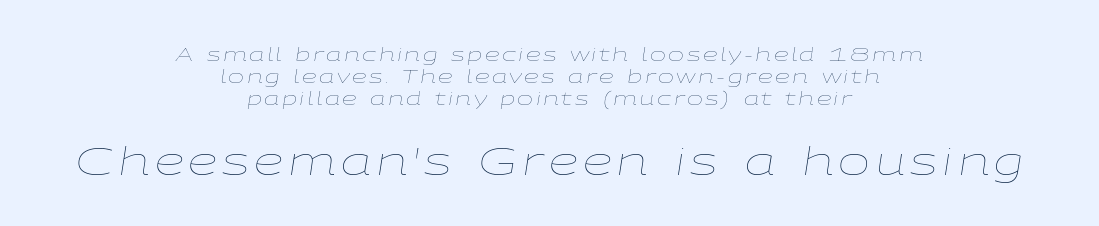
{"italic": "yes", "lean": "right", "slant_degrees": 9, "bold": "no", "weight": "thin", "width": "wide", "stroke_contrast": "low", "x_height": "medium", "monospaced": "no", "underline": "no", "align": "center", "line_spacing": "tight", "line_spacing_ratio": 1.15, "larger_block": "second", "size_ratio": 2.0, "glyph_px": 38}
